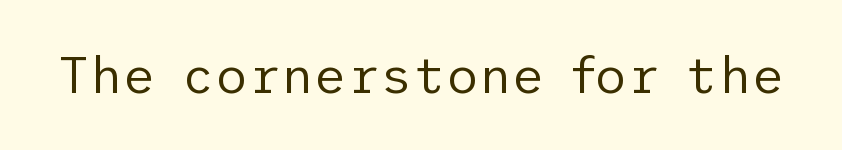
Serif or sans? Sans — the stroke terminals are bare. The letterforms sit shoulder to shoulder at normal distance. Characters remain perfectly vertical along every line. Ink coverage per letter is moderate at most. Rule under the text: the space is simply empty.
